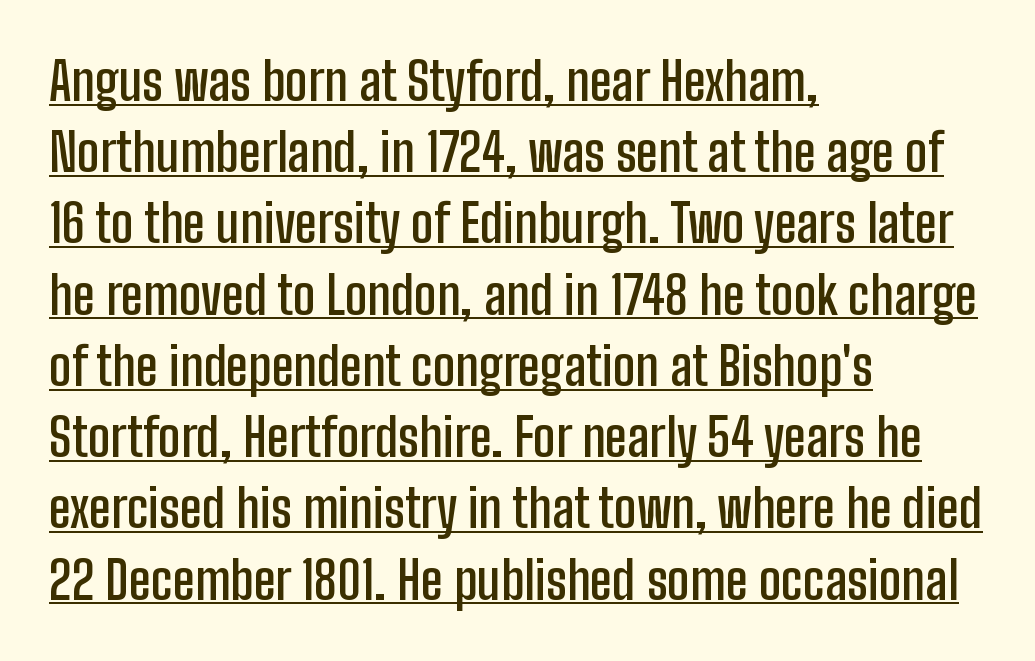
{"serif": "no", "italic": "no", "bold": "semi", "weight": "semibold", "width": "condensed", "stroke_contrast": "low", "x_height": "medium", "monospaced": "no", "underline": "yes", "align": "left", "line_spacing": "normal", "line_spacing_ratio": 1.37, "letter_spacing": "normal", "letter_spacing_em": 0.0, "glyph_px": 52}
